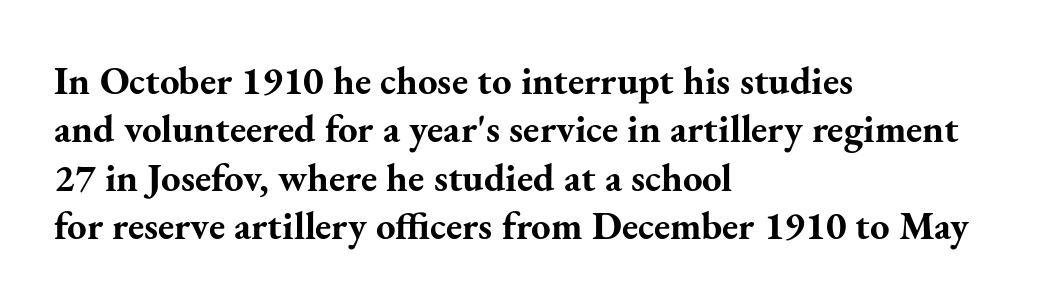
{"serif": "yes", "italic": "no", "bold": "yes", "weight": "bold", "width": "normal", "stroke_contrast": "medium", "x_height": "small", "monospaced": "no", "underline": "no", "align": "left", "line_spacing_ratio": 1.24, "letter_spacing": "normal", "letter_spacing_em": 0.0, "glyph_px": 39}
